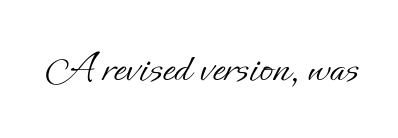
Q: Is the text bold? A: No.
Q: Is the text italic (slanted)? A: Yes.
Q: Is the text underlined? A: No.
Q: Is the spacing between letters normal or unusually wide? A: Normal.
Q: Width (condensed, normal, or wide)? A: Normal.
Q: Stroke contrast? A: Low.
Q: x-height? A: Small.
Q: Monospaced? A: No.
